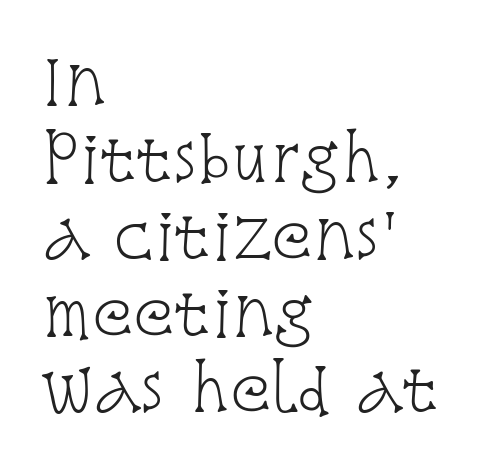
{"serif": "yes", "italic": "no", "bold": "no", "weight": "light", "width": "condensed", "stroke_contrast": "low", "x_height": "large", "monospaced": "no", "underline": "no", "align": "left", "line_spacing": "normal", "line_spacing_ratio": 1.26, "letter_spacing": "normal", "letter_spacing_em": 0.0, "glyph_px": 61}
